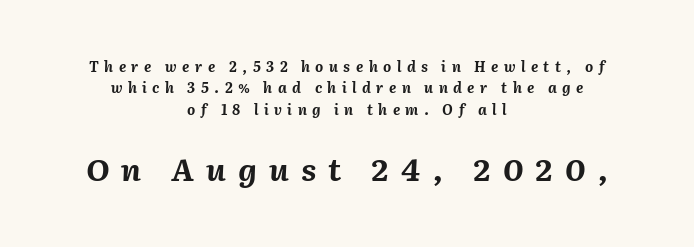
The image shows 31 px bold type, italic (leaning right); set centered, normal line spacing (1.53x), unusually wide letter spacing (+0.39 em), not underlined; the second (bottom) block is 2.21x larger; medium stroke contrast and a medium x-height.
